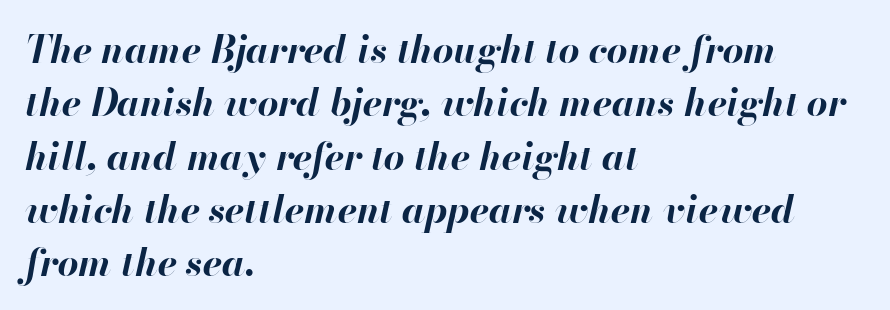
{"italic": "yes", "lean": "right", "slant_degrees": 13, "bold": "yes", "weight": "bold", "width": "normal", "stroke_contrast": "high", "x_height": "small", "monospaced": "no", "underline": "no", "align": "left", "line_spacing": "normal", "line_spacing_ratio": 1.44, "letter_spacing": "normal", "letter_spacing_em": 0.0, "glyph_px": 37}
